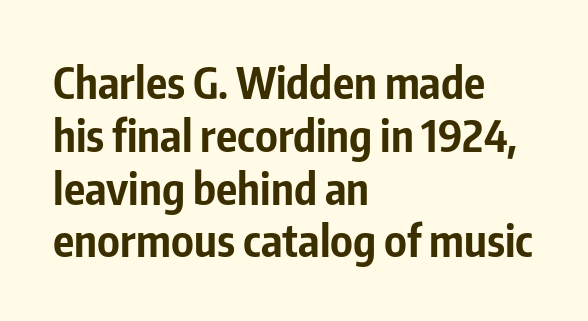
{"serif": "no", "italic": "no", "bold": "yes", "weight": "bold", "width": "condensed", "stroke_contrast": "low", "x_height": "medium", "monospaced": "no", "underline": "no", "align": "left", "line_spacing_ratio": 1.2, "letter_spacing": "normal", "letter_spacing_em": 0.0, "glyph_px": 44}
